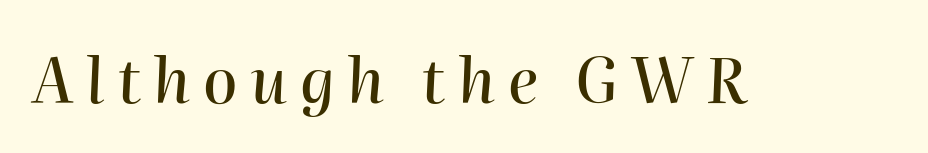
Q: Is the text italic (slanted)? A: Yes, it leans right by about 2 degrees.
Q: Is the text underlined? A: No.
Q: Is the spacing between letters normal or unusually wide? A: Unusually wide.
Q: Width (condensed, normal, or wide)? A: Normal.
Q: Stroke contrast? A: High.
Q: x-height? A: Medium.
Q: Monospaced? A: No.
